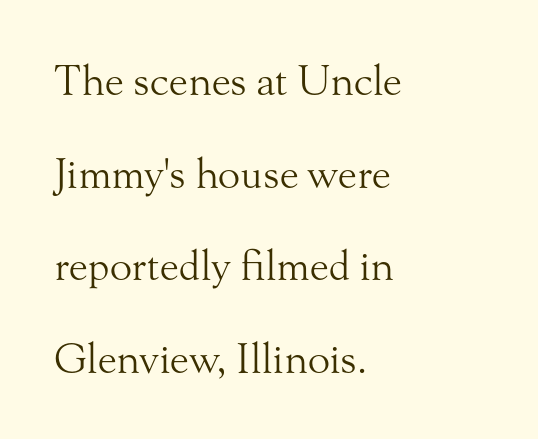
{"serif": "yes", "italic": "no", "bold": "no", "weight": "light", "width": "normal", "stroke_contrast": "medium", "x_height": "small", "monospaced": "no", "underline": "no", "align": "left", "line_spacing": "loose", "line_spacing_ratio": 2.26, "letter_spacing": "normal", "letter_spacing_em": 0.0, "glyph_px": 41}
